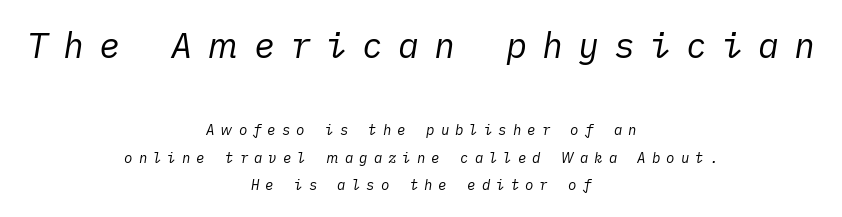
A bare baseline throughout the passage. Each word looks stretched out because of the extra space between its letters. The leading is generous, giving the passage an open texture. Each line is balanced around a shared central axis. The designer gave the opening block more size than the closing block. An italicized treatment has been applied to the whole sample.
